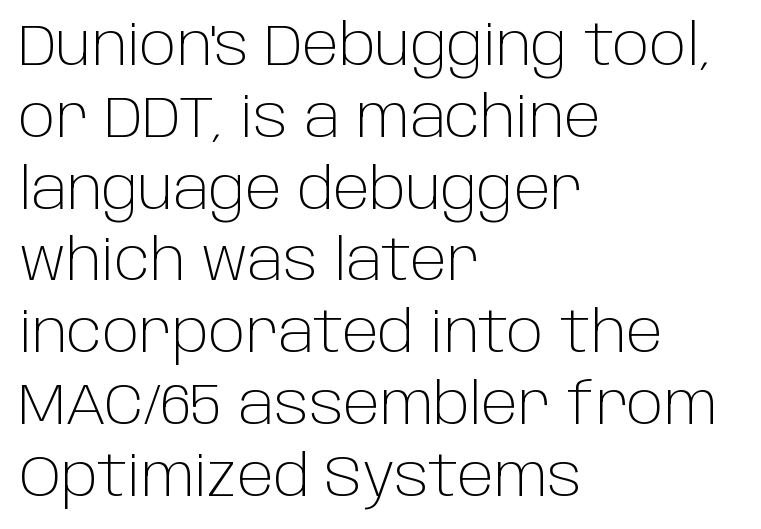
{"serif": "no", "italic": "no", "bold": "no", "weight": "light", "width": "normal", "stroke_contrast": "low", "x_height": "large", "monospaced": "no", "underline": "no", "align": "left", "line_spacing": "normal", "line_spacing_ratio": 1.26, "letter_spacing": "normal", "letter_spacing_em": 0.0, "glyph_px": 57}
